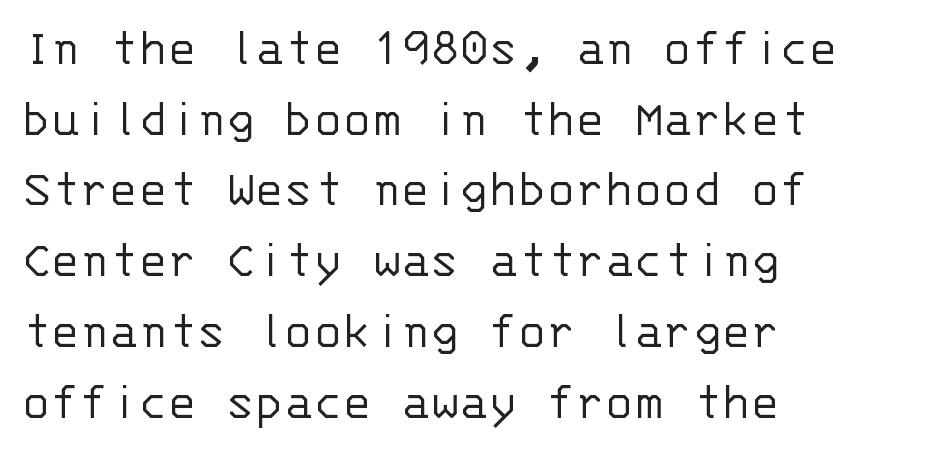
The image shows 54 px light sans-serif type, upright, monospaced; set left-aligned, normal line spacing (1.31x), normal letter spacing, not underlined; low stroke contrast and a large x-height.
